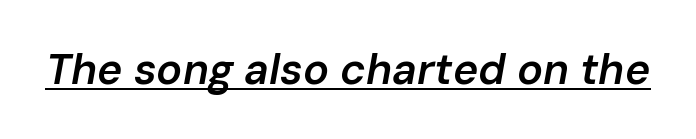
Q: Is the text bold? A: Semi-bold.
Q: Is the text italic (slanted)? A: Yes, it leans right by about 10 degrees.
Q: Is the text underlined? A: Yes.
Q: Is the spacing between letters normal or unusually wide? A: Normal.
Q: Width (condensed, normal, or wide)? A: Normal.
Q: Stroke contrast? A: Low.
Q: x-height? A: Medium.
Q: Monospaced? A: No.
